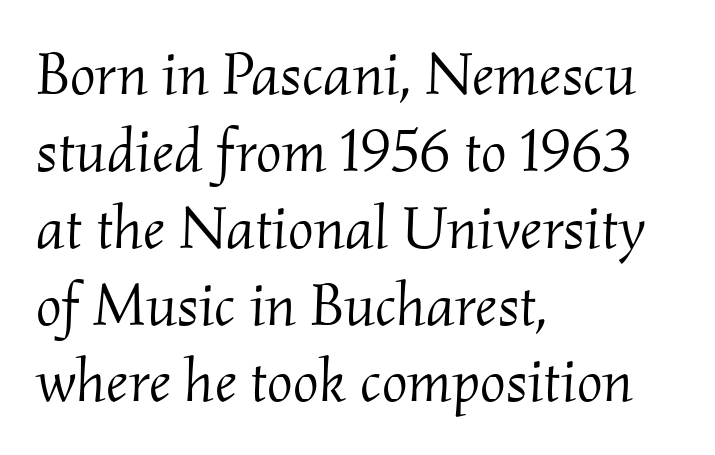
Q: Is the text bold? A: No.
Q: Is the text italic (slanted)? A: Yes, it leans right by about 2 degrees.
Q: Is the typeface a serif or a sans-serif typeface? A: Serif.
Q: Is the text underlined? A: No.
Q: How is the paragraph aligned? A: Left-aligned.
Q: Is the spacing between letters normal or unusually wide? A: Normal.
Q: Is the spacing between lines tight, normal or loose? A: Normal.
Q: Width (condensed, normal, or wide)? A: Normal.
Q: Stroke contrast? A: Medium.
Q: x-height? A: Small.
Q: Monospaced? A: No.
